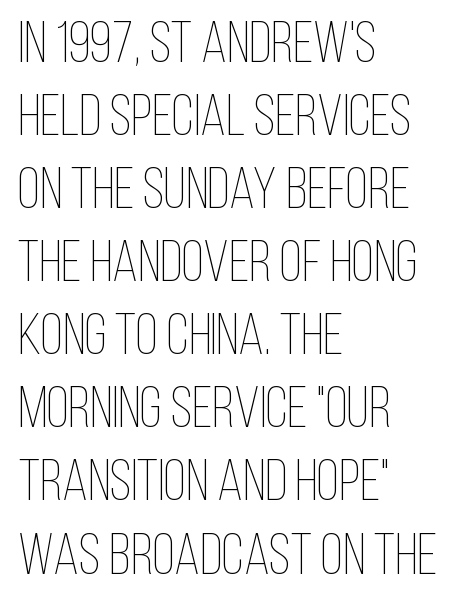
The image shows 58 px thin, condensed type, upright; set left-aligned, normal line spacing (1.26x), normal letter spacing, not underlined; low stroke contrast and a large x-height.
